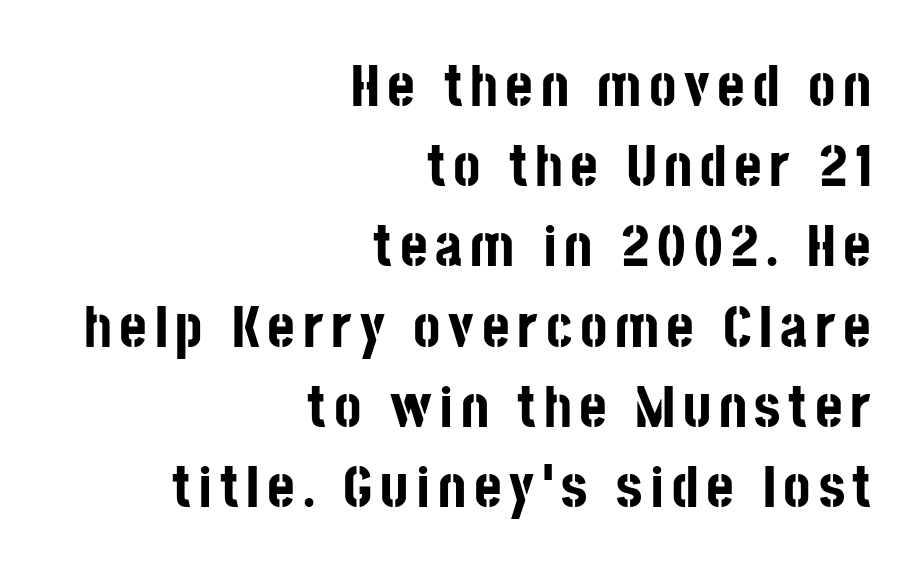
Q: Is the text bold? A: Yes.
Q: Is the text italic (slanted)? A: No, it is upright.
Q: Is the typeface a serif or a sans-serif typeface? A: Sans-serif.
Q: Is the text underlined? A: No.
Q: How is the paragraph aligned? A: Right-aligned.
Q: Is the spacing between lines tight, normal or loose? A: Normal.
Q: Width (condensed, normal, or wide)? A: Condensed.
Q: Stroke contrast? A: Low.
Q: x-height? A: Large.
Q: Monospaced? A: No.
